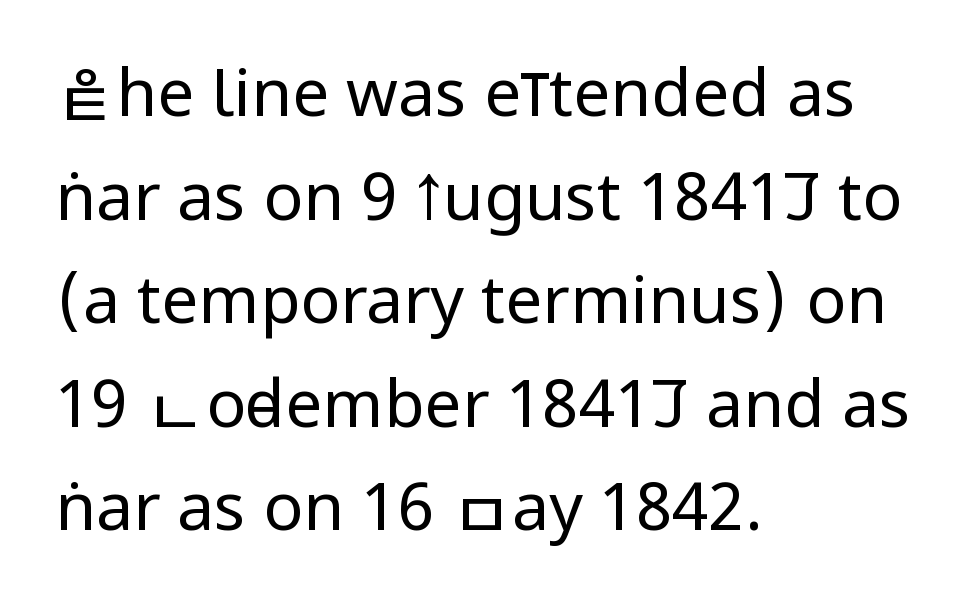
One glance says typical: line gaps are just what's usual. The setting favours the left margin, as ordinary paragraphs usually do. Glyph-to-glyph distance matches everyday printed text. Stroke terminals: plain, sans-serif. Italic: no, the glyphs are upright roman. Vertical stems look standard width or narrower in stroke.
